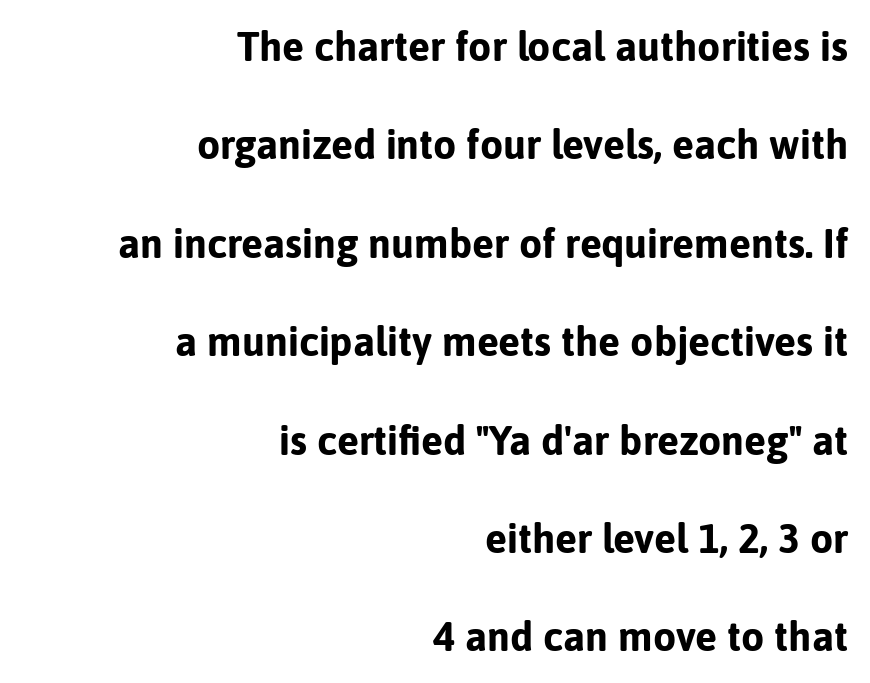
All the whitespace from short lines collects on the left. Quick note: underline off. Serif or sans? Sans — the stroke terminals are bare. Character widths vary here, with narrow letters taking less room than wide ones.
